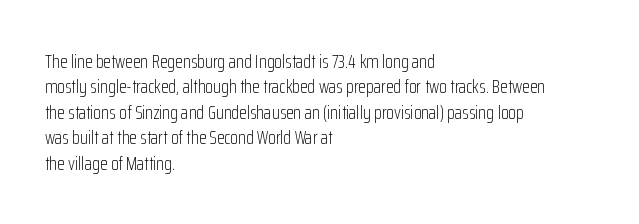
{"italic": "no", "bold": "no", "underline": "no", "align": "left", "line_spacing": "normal", "line_spacing_ratio": 1.27, "letter_spacing": "normal", "letter_spacing_em": 0.0, "glyph_px": 20}
